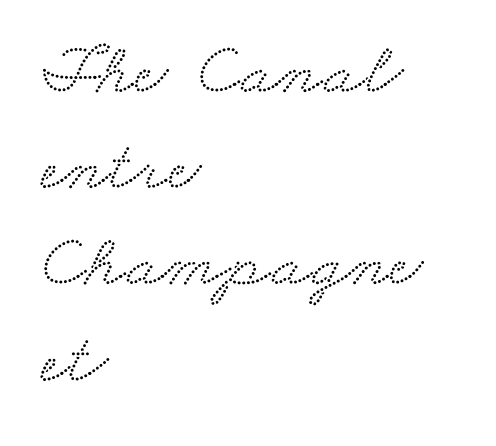
Proportional: the letters do not fall into vertical columns. The rendering uses a moderate line-height, typical for paragraphs. The rendering shows small feet on the letterforms — a serif design. Any mark beneath the type? The region is blank.
